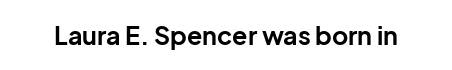
The image shows 25 px bold type, upright; set normal letter spacing, not underlined.
